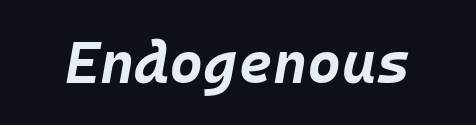
The image shows 59 px bold type, italic (leaning right), monospaced; set normal letter spacing, not underlined; low stroke contrast and a large x-height.
